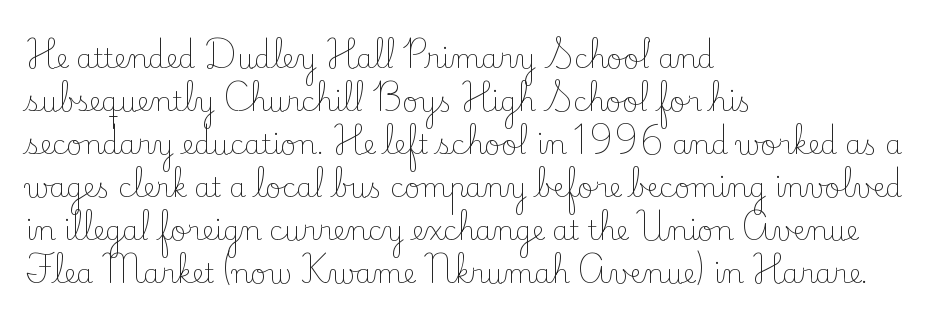
Q: Is the text bold? A: No.
Q: Is the text italic (slanted)? A: No, it is upright.
Q: Is the text underlined? A: No.
Q: How is the paragraph aligned? A: Left-aligned.
Q: Is the spacing between letters normal or unusually wide? A: Normal.
Q: Is the spacing between lines tight, normal or loose? A: Normal.
